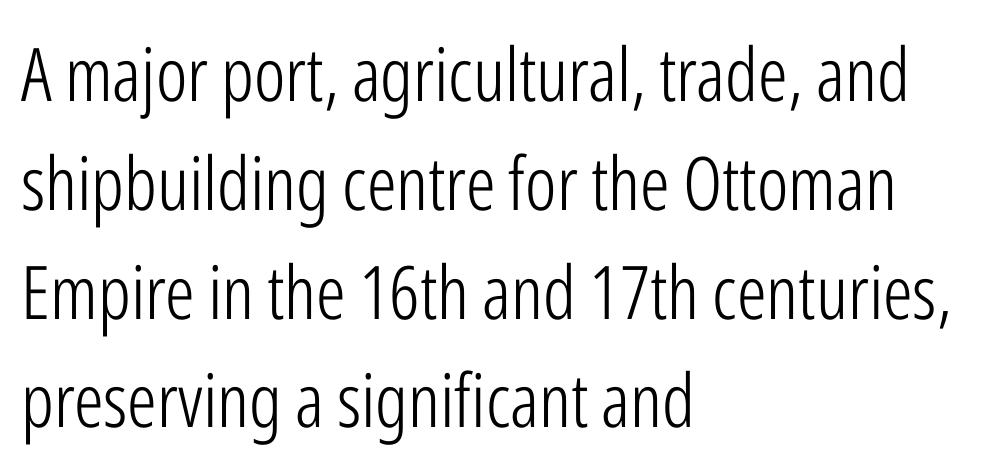
Q: Is the text bold? A: No.
Q: Is the text italic (slanted)? A: No, it is upright.
Q: Is the typeface a serif or a sans-serif typeface? A: Sans-serif.
Q: Is the text underlined? A: No.
Q: How is the paragraph aligned? A: Left-aligned.
Q: Is the spacing between letters normal or unusually wide? A: Normal.
Q: Is the spacing between lines tight, normal or loose? A: Normal.
Q: Width (condensed, normal, or wide)? A: Condensed.
Q: Stroke contrast? A: Low.
Q: x-height? A: Medium.
Q: Monospaced? A: No.
